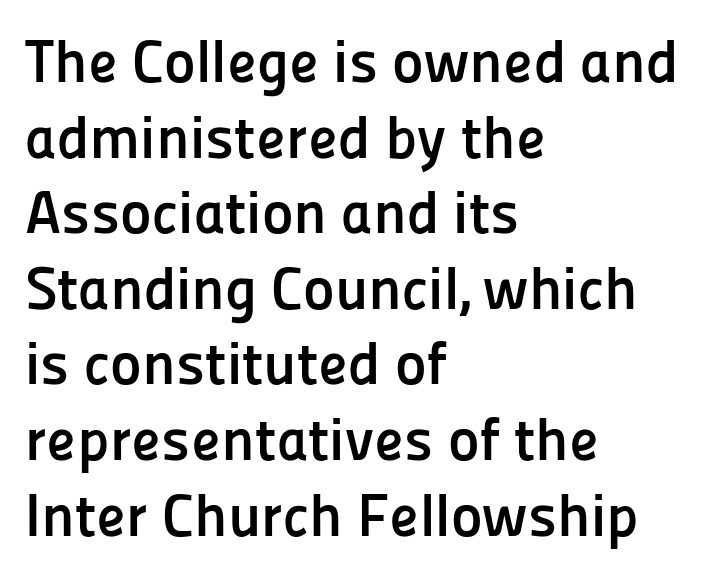
These words are printed bold, with thick strokes throughout. Quick note: underline off. The compositor pushed each line to the left boundary. Nobody touched the tracking dial on this one. Varying glyph widths throughout — classic text-font behaviour.
